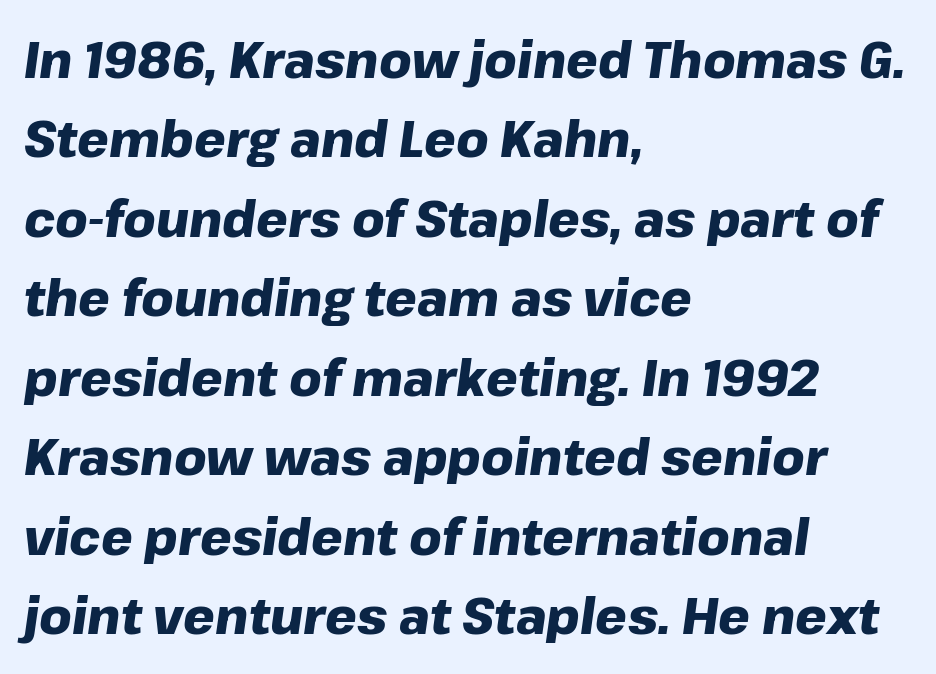
The image shows 50 px heavy type, italic (leaning right); set left-aligned, normal line spacing (1.59x), normal letter spacing, not underlined; low stroke contrast and a medium x-height.
